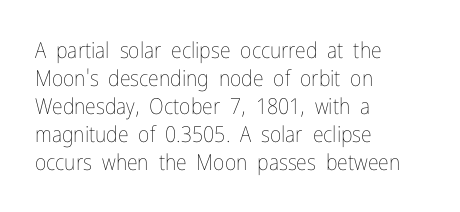
{"italic": "no", "bold": "no", "underline": "no", "align": "left", "line_spacing": "normal", "line_spacing_ratio": 1.27, "letter_spacing": "normal", "letter_spacing_em": 0.0, "glyph_px": 22}
